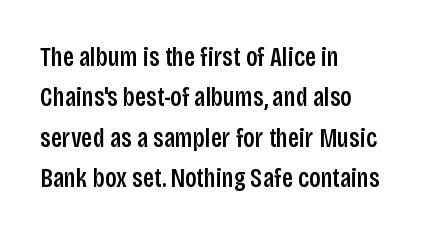
The image shows 27 px text type, upright; set left-aligned, normal line spacing (1.5x), normal letter spacing, not underlined.
